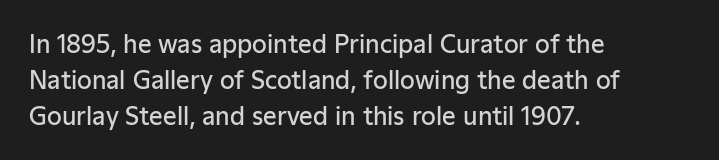
The image shows 24 px text type, upright; set left-aligned, normal line spacing (1.5x), normal letter spacing, not underlined.
